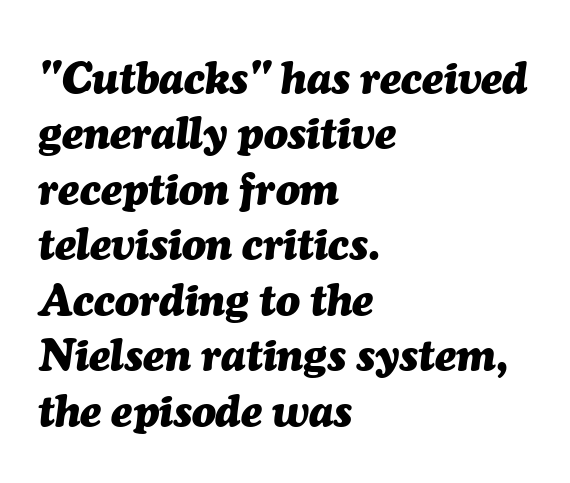
Q: Is the text bold? A: Yes.
Q: Is the text italic (slanted)? A: Yes, it leans right by about 7 degrees.
Q: Is the text underlined? A: No.
Q: How is the paragraph aligned? A: Left-aligned.
Q: Is the spacing between letters normal or unusually wide? A: Normal.
Q: Is the spacing between lines tight, normal or loose? A: Normal.
Q: Width (condensed, normal, or wide)? A: Normal.
Q: Stroke contrast? A: Medium.
Q: x-height? A: Medium.
Q: Monospaced? A: No.
